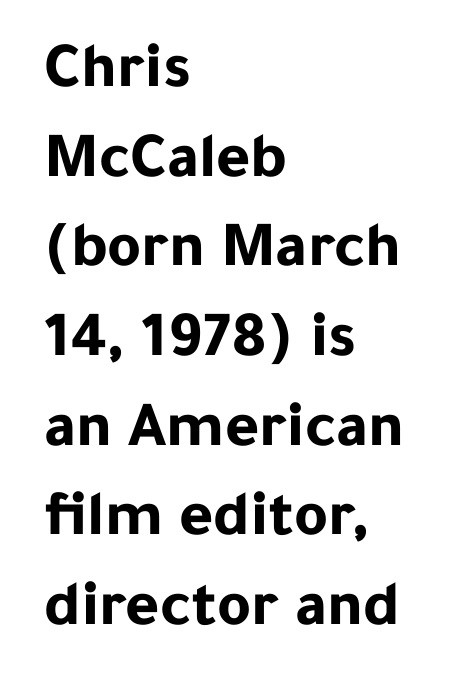
Examine the stroke ends and you'll find no serifs. Compared with a centered layout, this one pins lines to the left instead. A bare baseline throughout the passage. Do the characters align in a grid? No, the font is proportional. Regarding leading, the lines here are spaced in the standard way. A roman cut, with each character standing at attention.
